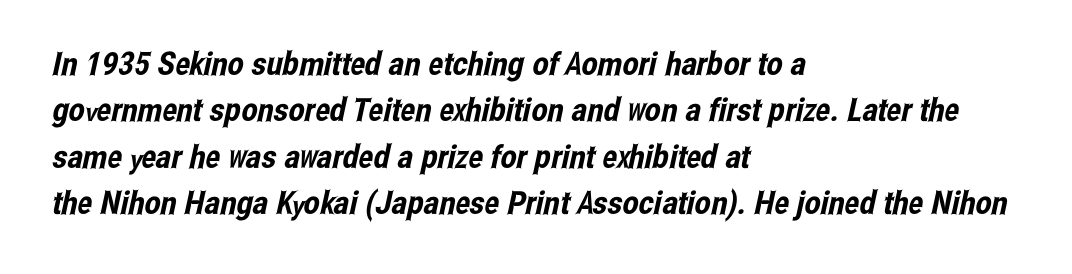
The lines in this sample share a left origin and differ only in where they stop. Each letter keeps its own natural width here, so spacing adapts to shape. Descenders are the only things crossing below the line. Nothing sits at the stroke ends, so this counts as sans-serif.
